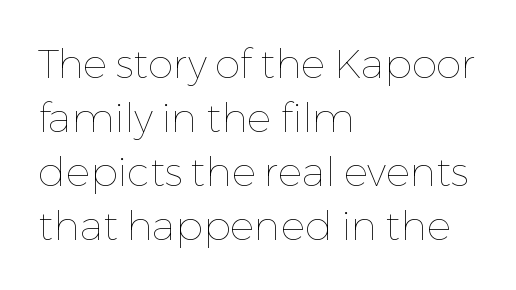
Heft: none added — not bold. Plain, unruled lines of type. A normal amount of white space separates one row of letters from the next. Where is the straight margin? On the left. Characters follow at the spacing the type designer built in. Varying glyph widths throughout — classic text-font behaviour.
